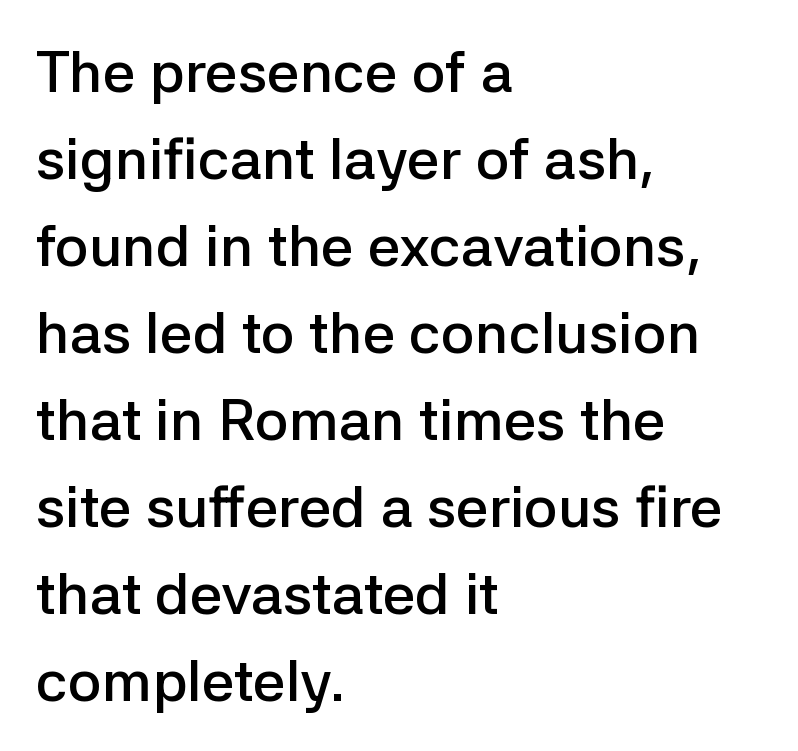
Q: Is the text bold? A: Semi-bold.
Q: Is the text italic (slanted)? A: No, it is upright.
Q: Is the typeface a serif or a sans-serif typeface? A: Sans-serif.
Q: Is the text underlined? A: No.
Q: How is the paragraph aligned? A: Left-aligned.
Q: Is the spacing between letters normal or unusually wide? A: Normal.
Q: Is the spacing between lines tight, normal or loose? A: Normal.
Q: Width (condensed, normal, or wide)? A: Normal.
Q: Stroke contrast? A: Low.
Q: x-height? A: Medium.
Q: Monospaced? A: No.
